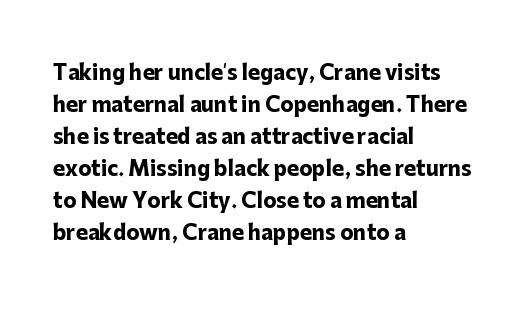
The image shows 20 px bold type, upright; set left-aligned, normal line spacing (1.6x), normal letter spacing, not underlined.
